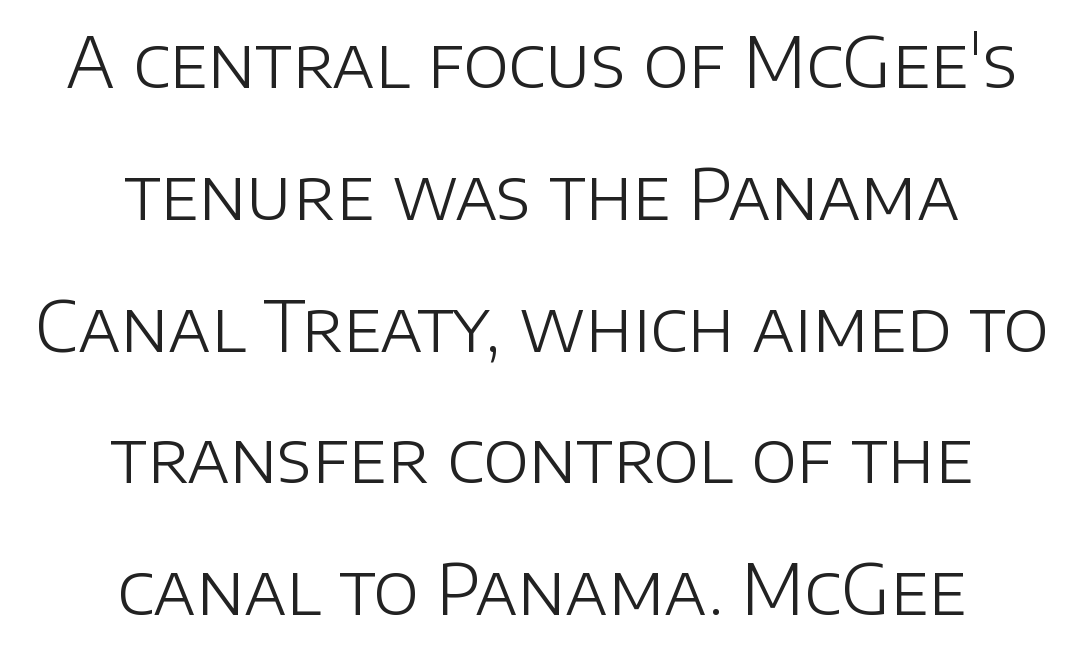
Q: Is the text bold? A: No.
Q: Is the text italic (slanted)? A: No, it is upright.
Q: Is the typeface a serif or a sans-serif typeface? A: Sans-serif.
Q: Is the text underlined? A: No.
Q: How is the paragraph aligned? A: Centered.
Q: Is the spacing between letters normal or unusually wide? A: Normal.
Q: Is the spacing between lines tight, normal or loose? A: Loose.
Q: Width (condensed, normal, or wide)? A: Normal.
Q: Stroke contrast? A: Low.
Q: x-height? A: Large.
Q: Monospaced? A: No.
